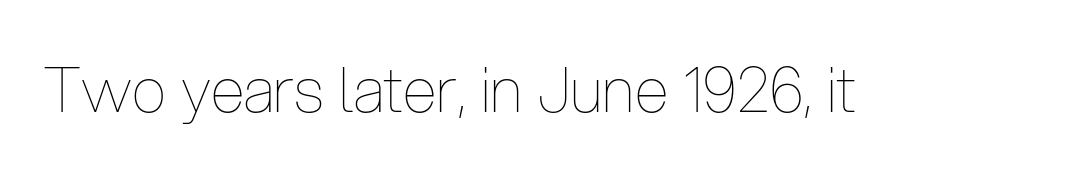
The image shows 62 px thin, condensed type, upright; set normal letter spacing, not underlined; low stroke contrast and a medium x-height.
